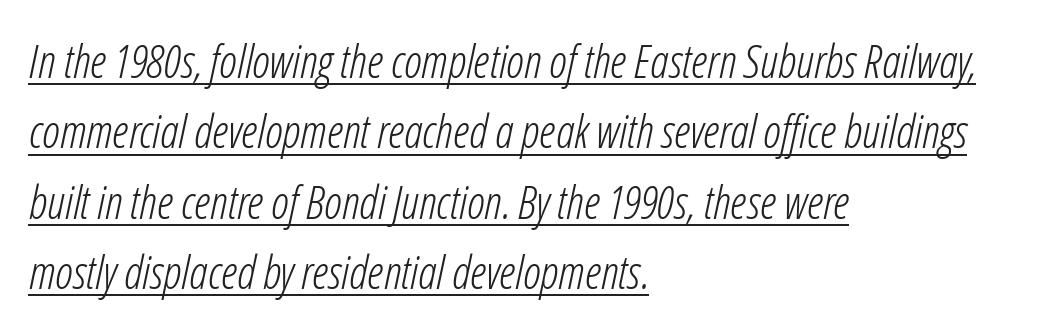
The image shows 46 px light, condensed type, italic (leaning right); set left-aligned, normal line spacing (1.53x), normal letter spacing, underlined; low stroke contrast and a medium x-height.
